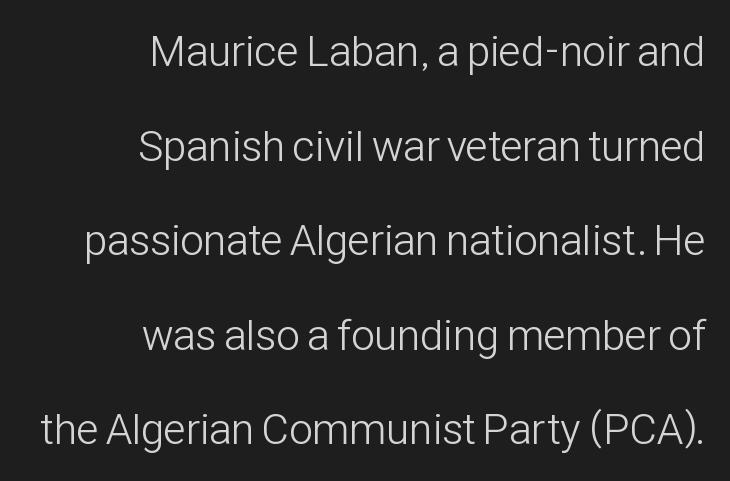
{"serif": "no", "italic": "no", "bold": "no", "weight": "light", "width": "condensed", "stroke_contrast": "low", "x_height": "medium", "monospaced": "no", "underline": "no", "align": "right", "line_spacing": "loose", "line_spacing_ratio": 2.2, "letter_spacing": "normal", "letter_spacing_em": 0.0, "glyph_px": 43}
